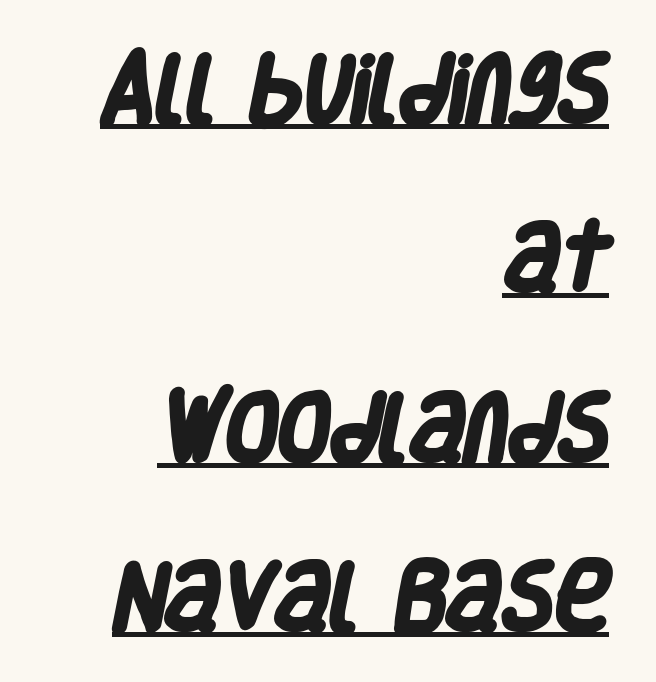
{"serif": "no", "bold": "yes", "weight": "heavy", "width": "condensed", "stroke_contrast": "low", "x_height": "large", "monospaced": "no", "underline": "yes", "align": "right", "line_spacing": "loose", "line_spacing_ratio": 2.23, "letter_spacing": "normal", "letter_spacing_em": 0.0, "glyph_px": 76}
